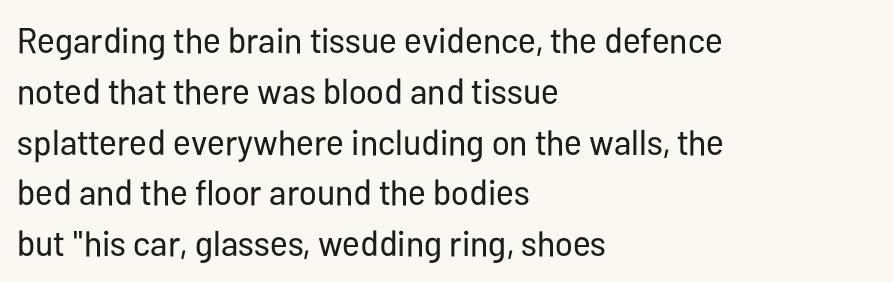
The image shows 36 px regular-weight, condensed sans-serif type, upright; set left-aligned, normal line spacing (1.41x), normal letter spacing, not underlined; low stroke contrast and a medium x-height.
